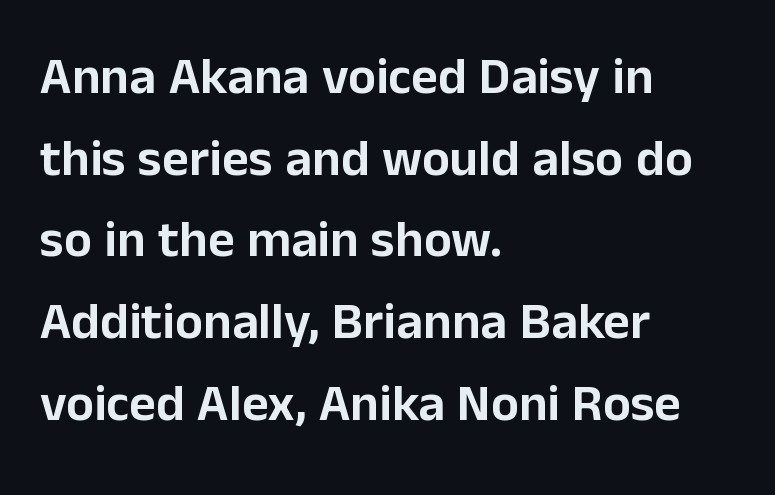
Letters rest on an invisible, unmarked baseline. Rows of type keep a routine distance in the vertical direction. A sans-serif font was chosen for this passage. Note the varied advance widths — an 'i' is clearly narrower than an 'm'. The gaps between neighbouring characters are ordinary and unremarkable. This rendering uses left alignment, leaving the right contour irregular.
